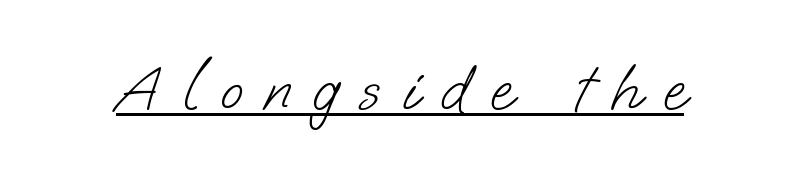
No heavy texture on the line: the type isn't bold. Here the glyphs are tracked loosely, breaking word shapes into spaced letters. The words here are underlined. I'd call this a sans setting — the letters go barefoot. Varying glyph widths throughout — classic text-font behaviour.
